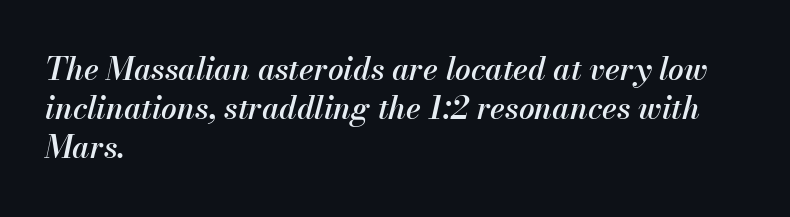
Q: Is the text bold? A: Semi-bold.
Q: Is the text italic (slanted)? A: Yes, it leans right by about 13 degrees.
Q: Is the text underlined? A: No.
Q: How is the paragraph aligned? A: Left-aligned.
Q: Is the spacing between letters normal or unusually wide? A: Normal.
Q: Is the spacing between lines tight, normal or loose? A: Normal.
Q: Width (condensed, normal, or wide)? A: Normal.
Q: Stroke contrast? A: Medium.
Q: x-height? A: Small.
Q: Monospaced? A: No.
